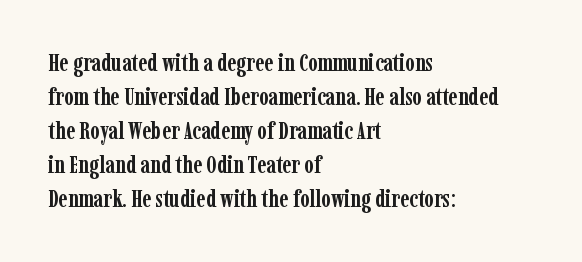
{"italic": "no", "bold": "yes", "underline": "no", "align": "left", "line_spacing": "normal", "line_spacing_ratio": 1.42, "letter_spacing": "normal", "letter_spacing_em": 0.0, "glyph_px": 24}
